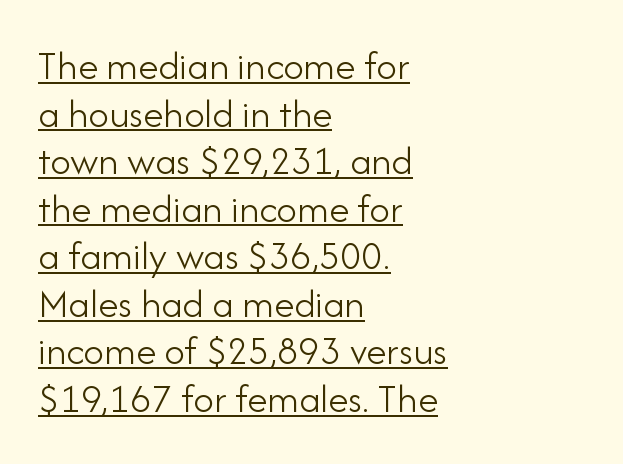
Q: Is the text bold? A: No.
Q: Is the text italic (slanted)? A: No, it is upright.
Q: Is the typeface a serif or a sans-serif typeface? A: Sans-serif.
Q: Is the text underlined? A: Yes.
Q: How is the paragraph aligned? A: Left-aligned.
Q: Is the spacing between letters normal or unusually wide? A: Normal.
Q: Width (condensed, normal, or wide)? A: Normal.
Q: Stroke contrast? A: Low.
Q: x-height? A: Small.
Q: Monospaced? A: No.
